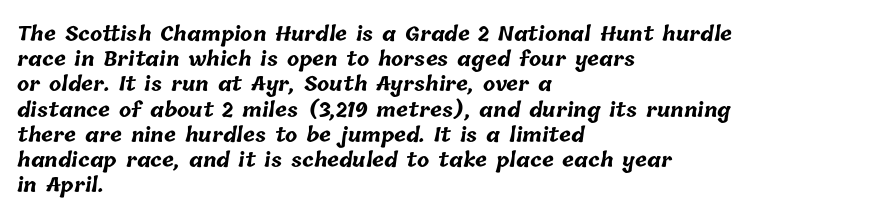
The rag falls on the right side of this text block. Check under the words: just untouched page. Evenly set lines give the paragraph a standard silhouette. A dark, heavy texture on the line: the type is bold. Tracking value appears to be zero — textbook default spacing.
